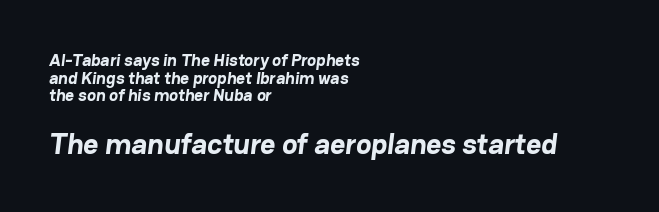
The image shows 29 px bold sans-serif type; set left-aligned, tight line spacing (1.03x), normal letter spacing, not underlined; the second (bottom) block is 1.71x larger; low stroke contrast and a medium x-height.
